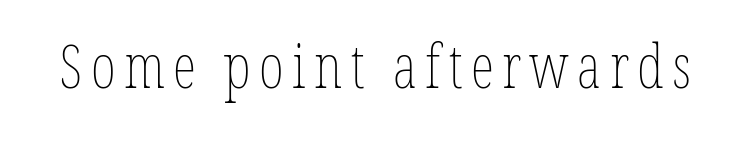
The image shows 60 px thin, condensed type, upright; set not underlined; low stroke contrast and a medium x-height.
